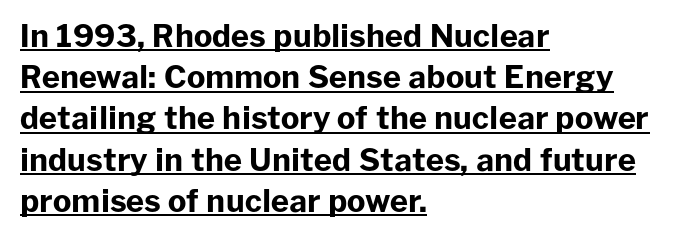
{"serif": "no", "italic": "no", "bold": "yes", "weight": "bold", "width": "normal", "stroke_contrast": "low", "x_height": "medium", "monospaced": "no", "underline": "yes", "align": "left", "line_spacing": "normal", "line_spacing_ratio": 1.33, "letter_spacing": "normal", "letter_spacing_em": 0.0, "glyph_px": 31}
